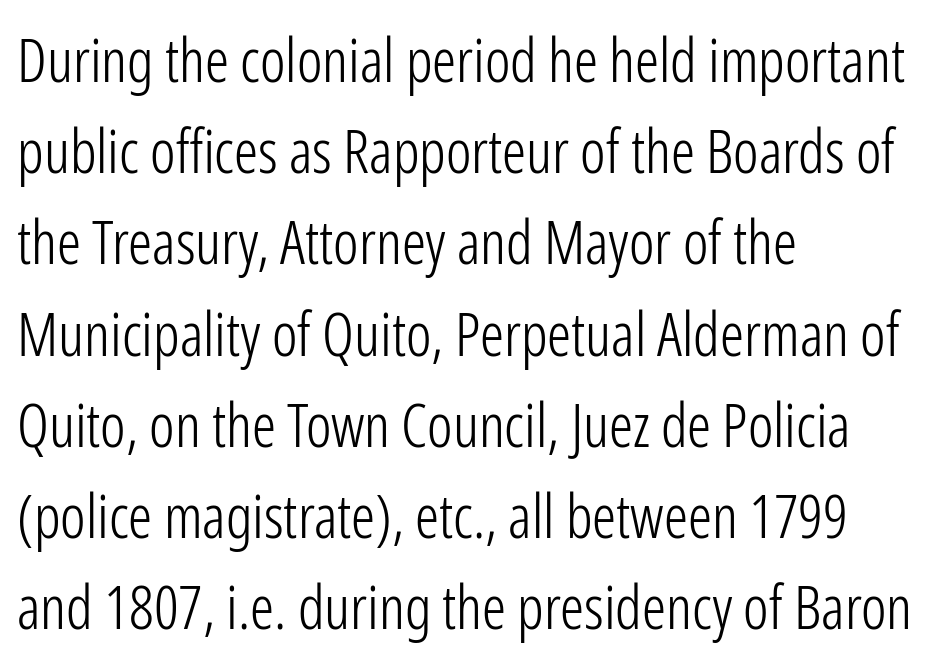
The image shows 60 px light, condensed sans-serif type, upright; set left-aligned, normal line spacing (1.52x), normal letter spacing, not underlined; low stroke contrast and a medium x-height.
